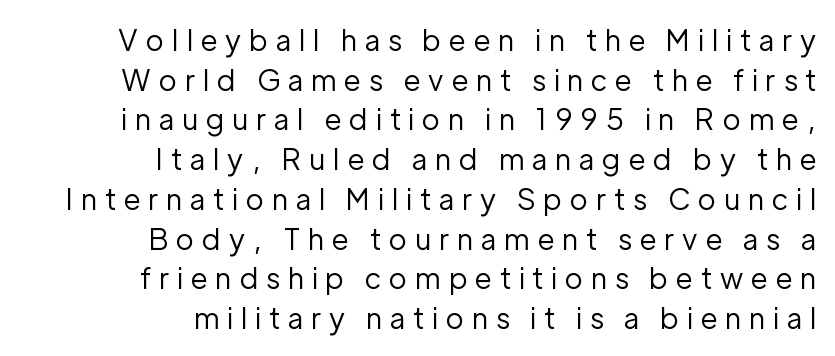
The characters are drawn with everyday or finer stroke widths. The horizontal fit of the characters is loose and conspicuously gappy. Here the designer chose a conventional face with non-uniform glyph widths. Font category for this specimen: sans-serif. Vertical strokes here are truly vertical. Layout note: lines flush right.
